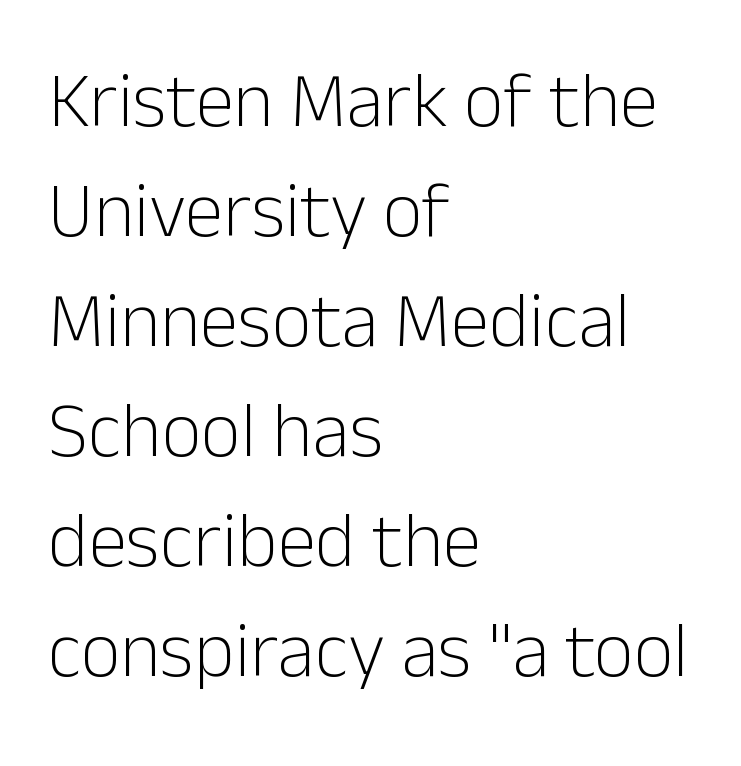
{"serif": "no", "italic": "no", "bold": "no", "weight": "light", "width": "normal", "stroke_contrast": "low", "x_height": "medium", "monospaced": "no", "underline": "no", "align": "left", "line_spacing": "normal", "line_spacing_ratio": 1.41, "letter_spacing": "normal", "letter_spacing_em": 0.0, "glyph_px": 78}
